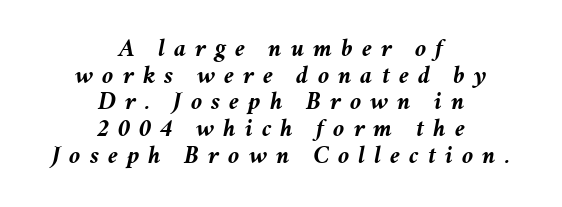
{"italic": "yes", "lean": "right", "slant_degrees": 11, "bold": "yes", "underline": "no", "align": "center", "line_spacing": "tight", "line_spacing_ratio": 1.07, "letter_spacing": "wide", "letter_spacing_em": 0.36, "glyph_px": 25}
